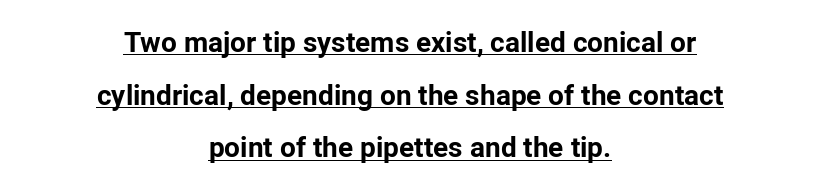
The image shows 28 px bold sans-serif type, upright; set centered, line spacing 1.88x, normal letter spacing, underlined; low stroke contrast and a medium x-height.
